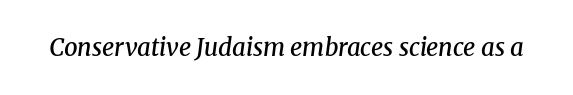
Q: Is the text bold? A: Semi-bold.
Q: Is the text italic (slanted)? A: Yes, it leans right by about 8 degrees.
Q: Is the text underlined? A: No.
Q: Is the spacing between letters normal or unusually wide? A: Normal.
